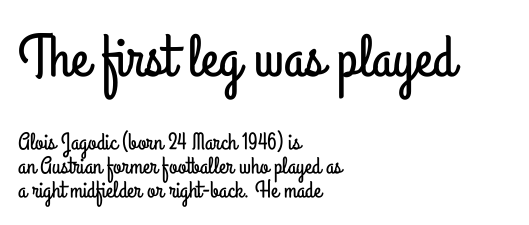
{"serif": "no", "italic": "no", "width": "condensed", "stroke_contrast": "low", "x_height": "small", "monospaced": "no", "underline": "no", "align": "left", "line_spacing": "tight", "line_spacing_ratio": 1.0, "letter_spacing": "normal", "letter_spacing_em": 0.0, "larger_block": "first", "size_ratio": 2.5, "glyph_px": 60}
